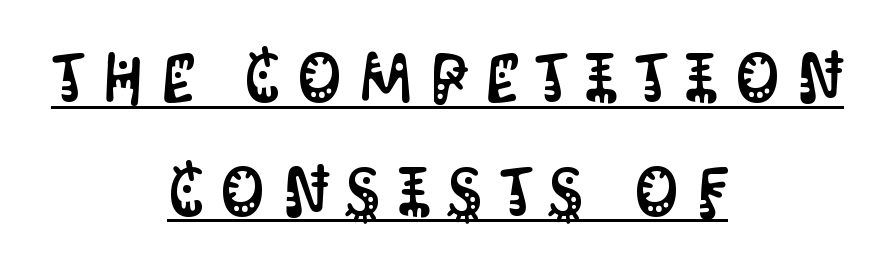
The image shows 69 px condensed sans-serif type, upright; set centered, normal line spacing (1.65x), unusually wide letter spacing (+0.25 em), underlined; medium stroke contrast and a large x-height.
